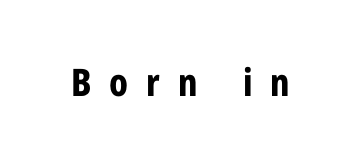
{"serif": "no", "italic": "no", "bold": "yes", "weight": "bold", "width": "condensed", "stroke_contrast": "low", "x_height": "medium", "monospaced": "no", "underline": "no", "letter_spacing": "wide", "letter_spacing_em": 0.47, "glyph_px": 38}
